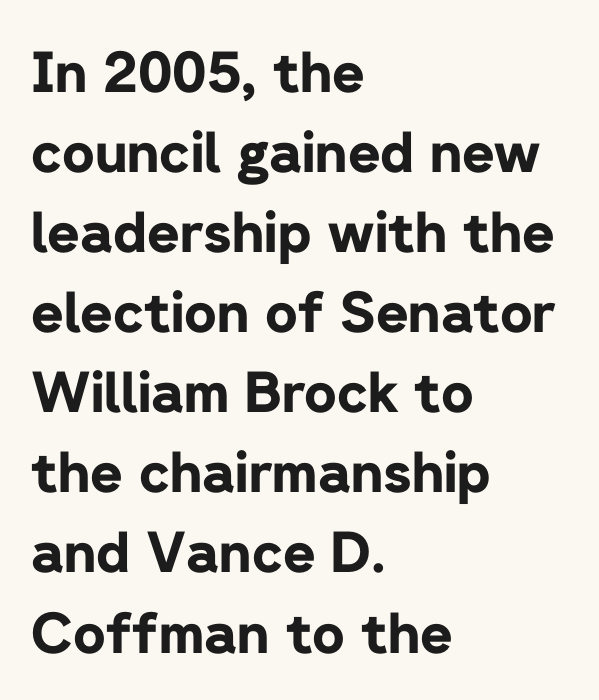
{"serif": "no", "italic": "no", "bold": "yes", "weight": "bold", "width": "normal", "stroke_contrast": "low", "x_height": "medium", "monospaced": "no", "underline": "no", "align": "left", "line_spacing": "normal", "line_spacing_ratio": 1.43, "letter_spacing": "normal", "letter_spacing_em": 0.0, "glyph_px": 56}
